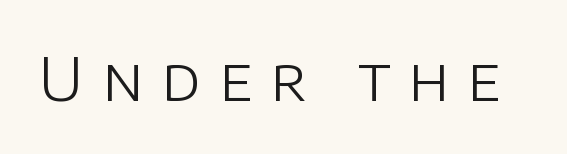
The glyphs in this specimen are sans serif. How are the letters spaced? Widely, with obvious added tracking. This sample uses an upright cut, with every glyph sitting square on the baseline. The letters look calm and open, with moderate or lighter stems. Check the space under the baseline: it is left empty.
